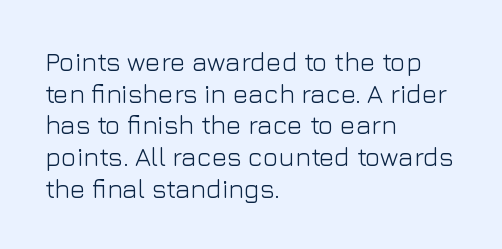
Q: Is the text bold? A: No.
Q: Is the text italic (slanted)? A: No, it is upright.
Q: Is the text underlined? A: No.
Q: How is the paragraph aligned? A: Left-aligned.
Q: Is the spacing between letters normal or unusually wide? A: Normal.
